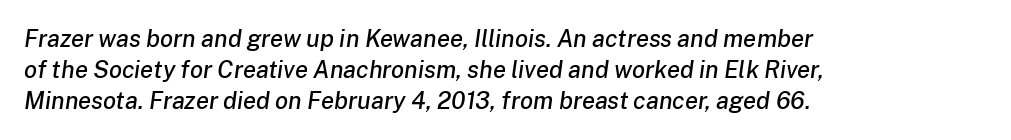
Q: Is the text italic (slanted)? A: Yes, it leans right by about 8 degrees.
Q: Is the text underlined? A: No.
Q: How is the paragraph aligned? A: Left-aligned.
Q: Is the spacing between letters normal or unusually wide? A: Normal.
Q: Is the spacing between lines tight, normal or loose? A: Normal.
